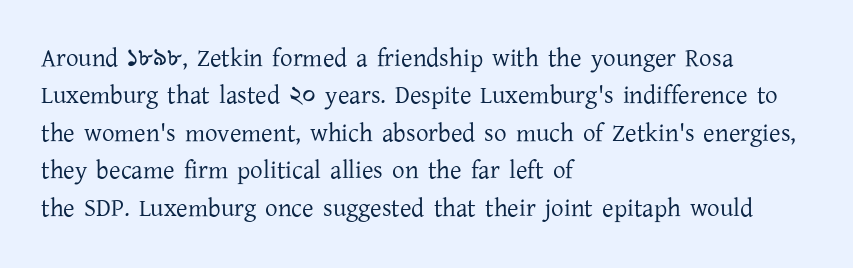
In CSS terms this would be text-align: left. Descenders are the only things crossing below the line. One glance says typical: line gaps are just what's usual. This is the regular roman posture of the typeface.
